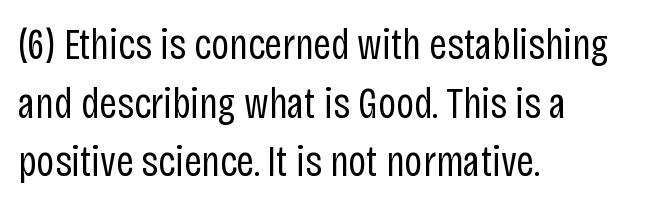
Bold? No — there's no thickening of the strokes. A typesetter would call this proportional, since set widths differ per character. Clear beneath every line of the passage. The text block is weighted toward the left margin, trailing off unevenly rightward. The gaps between neighbouring characters are ordinary and unremarkable. The font's upright variant was chosen for this text.
